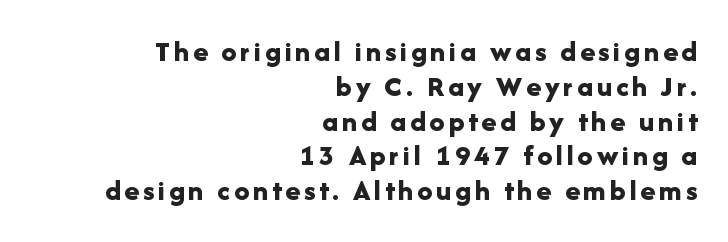
{"serif": "no", "italic": "no", "bold": "yes", "weight": "bold", "width": "normal", "stroke_contrast": "low", "x_height": "medium", "monospaced": "no", "underline": "no", "align": "right", "line_spacing_ratio": 1.16, "glyph_px": 30}
